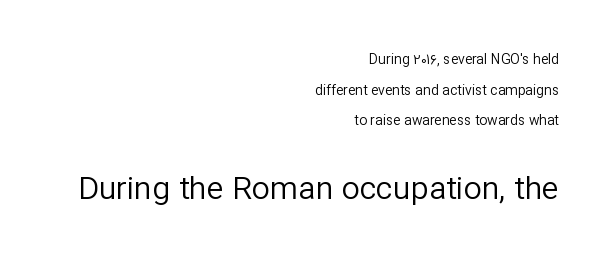
The image shows 32 px regular-weight sans-serif type, upright; set right-aligned, loose line spacing (2.18x), normal letter spacing, not underlined; the second (bottom) block is 2.29x larger; low stroke contrast and a medium x-height.
